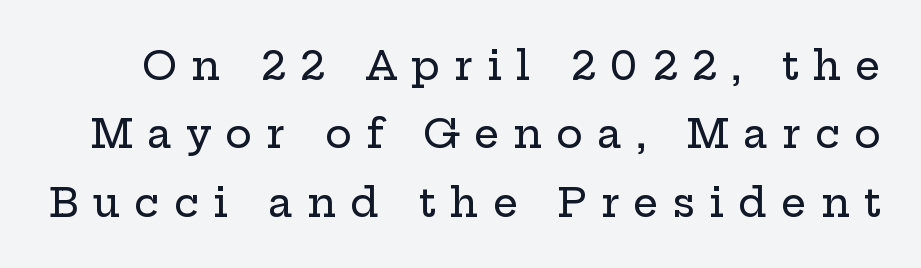
Q: Is the text italic (slanted)? A: No, it is upright.
Q: Is the typeface a serif or a sans-serif typeface? A: Serif.
Q: Is the text underlined? A: No.
Q: Is the spacing between letters normal or unusually wide? A: Unusually wide.
Q: Width (condensed, normal, or wide)? A: Wide.
Q: Stroke contrast? A: Low.
Q: x-height? A: Medium.
Q: Monospaced? A: No.
